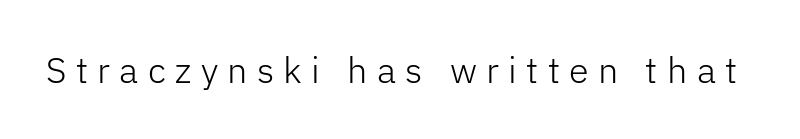
Q: Is the text bold? A: No.
Q: Is the text italic (slanted)? A: No, it is upright.
Q: Is the typeface a serif or a sans-serif typeface? A: Sans-serif.
Q: Is the text underlined? A: No.
Q: Is the spacing between letters normal or unusually wide? A: Unusually wide.
Q: Width (condensed, normal, or wide)? A: Normal.
Q: Stroke contrast? A: Low.
Q: x-height? A: Medium.
Q: Monospaced? A: No.
